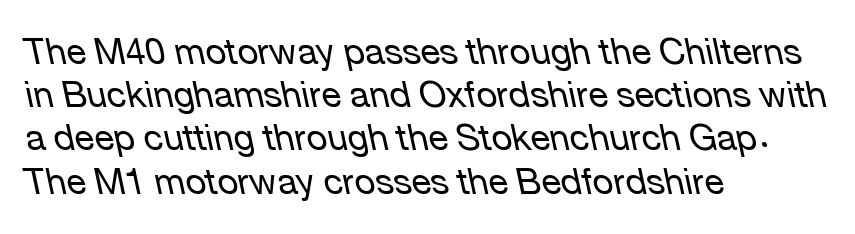
{"italic": "yes", "lean": "left", "slant_degrees": 12, "bold": "no", "weight": "regular", "width": "normal", "stroke_contrast": "low", "x_height": "medium", "monospaced": "no", "underline": "no", "align": "left", "line_spacing_ratio": 1.2, "letter_spacing": "normal", "letter_spacing_em": 0.0, "glyph_px": 36}
